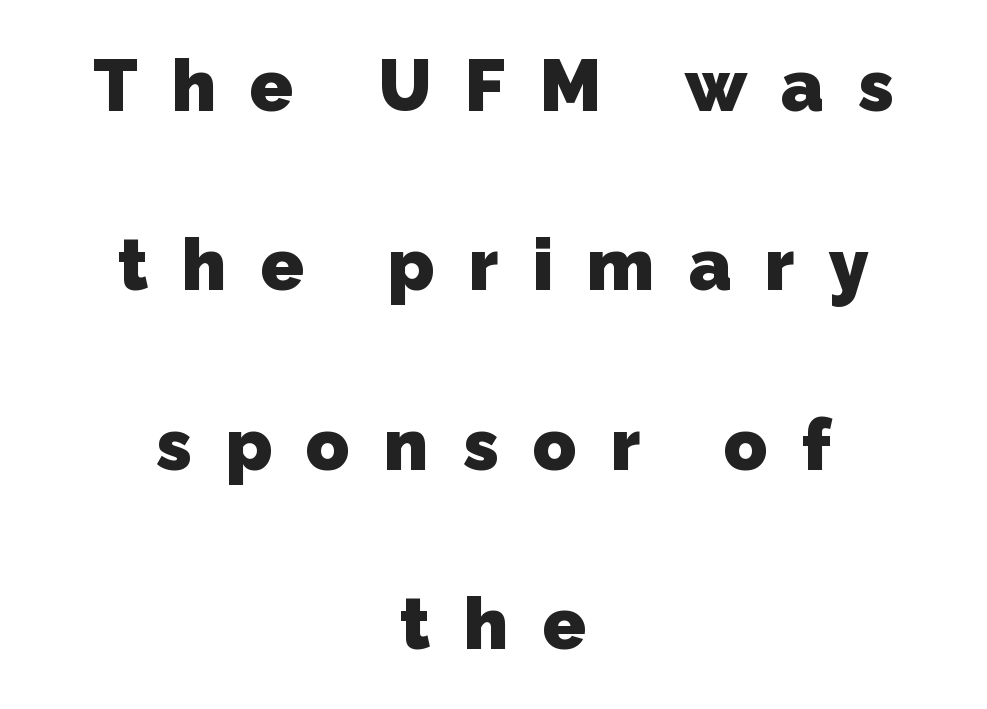
{"serif": "no", "bold": "yes", "weight": "heavy", "width": "normal", "stroke_contrast": "low", "x_height": "medium", "monospaced": "no", "underline": "no", "align": "center", "line_spacing": "loose", "line_spacing_ratio": 2.49, "letter_spacing": "wide", "letter_spacing_em": 0.47, "glyph_px": 72}
